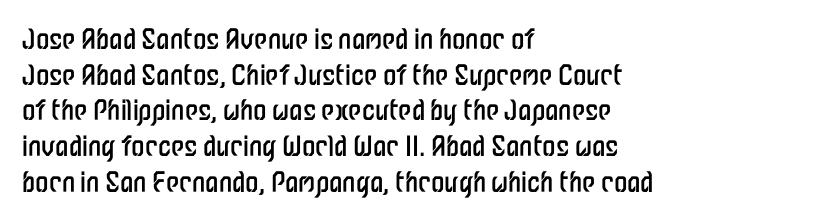
The image shows 27 px text type, upright; set left-aligned, normal line spacing (1.32x), normal letter spacing, not underlined.
